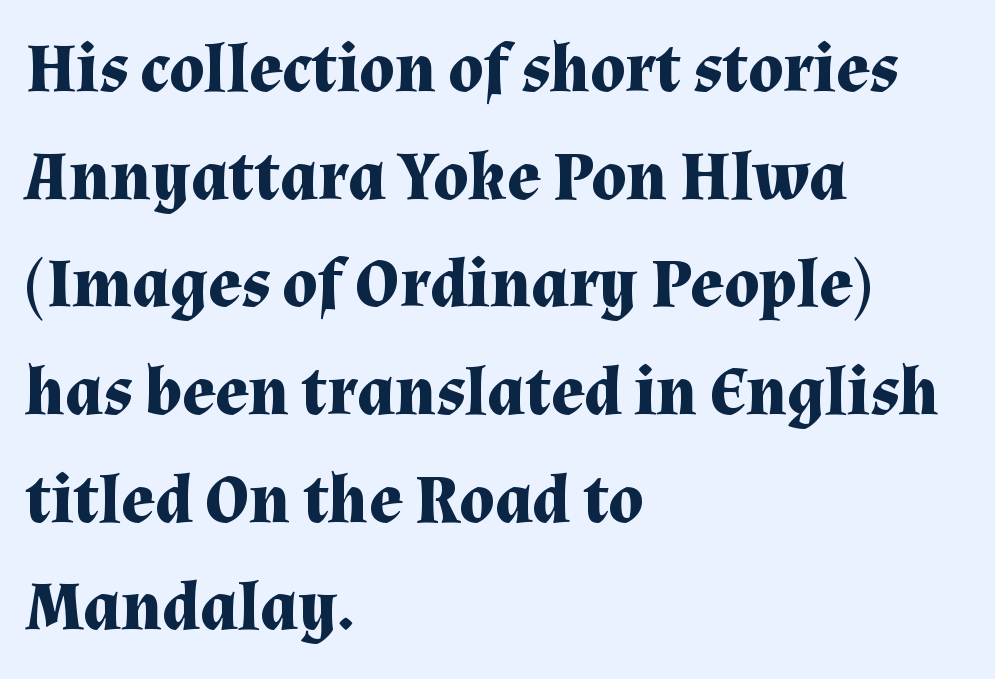
Q: Is the text bold? A: Yes.
Q: Is the text italic (slanted)? A: No, it is upright.
Q: Is the typeface a serif or a sans-serif typeface? A: Serif.
Q: Is the text underlined? A: No.
Q: How is the paragraph aligned? A: Left-aligned.
Q: Is the spacing between letters normal or unusually wide? A: Normal.
Q: Is the spacing between lines tight, normal or loose? A: Normal.
Q: Width (condensed, normal, or wide)? A: Normal.
Q: Stroke contrast? A: Medium.
Q: x-height? A: Medium.
Q: Monospaced? A: No.
